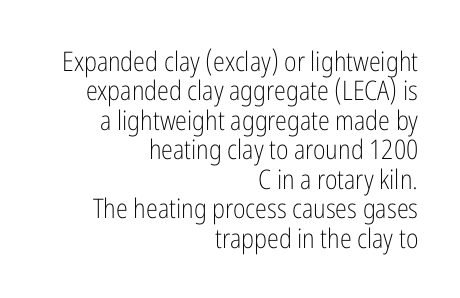
The image shows 27 px text type, upright; set right-aligned, tight line spacing (1.09x), normal letter spacing, not underlined.
